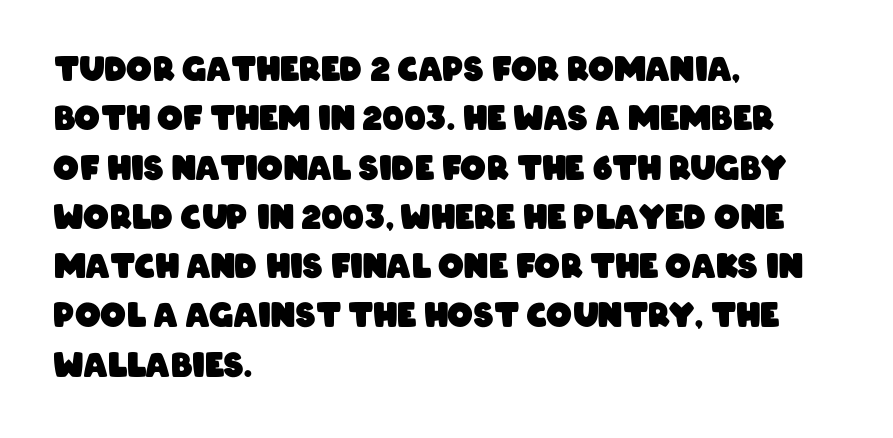
Q: Is the text bold? A: Yes.
Q: Is the typeface a serif or a sans-serif typeface? A: Sans-serif.
Q: Is the text underlined? A: No.
Q: How is the paragraph aligned? A: Left-aligned.
Q: Is the spacing between letters normal or unusually wide? A: Normal.
Q: Is the spacing between lines tight, normal or loose? A: Normal.
Q: Width (condensed, normal, or wide)? A: Condensed.
Q: Stroke contrast? A: Low.
Q: x-height? A: Large.
Q: Monospaced? A: No.
